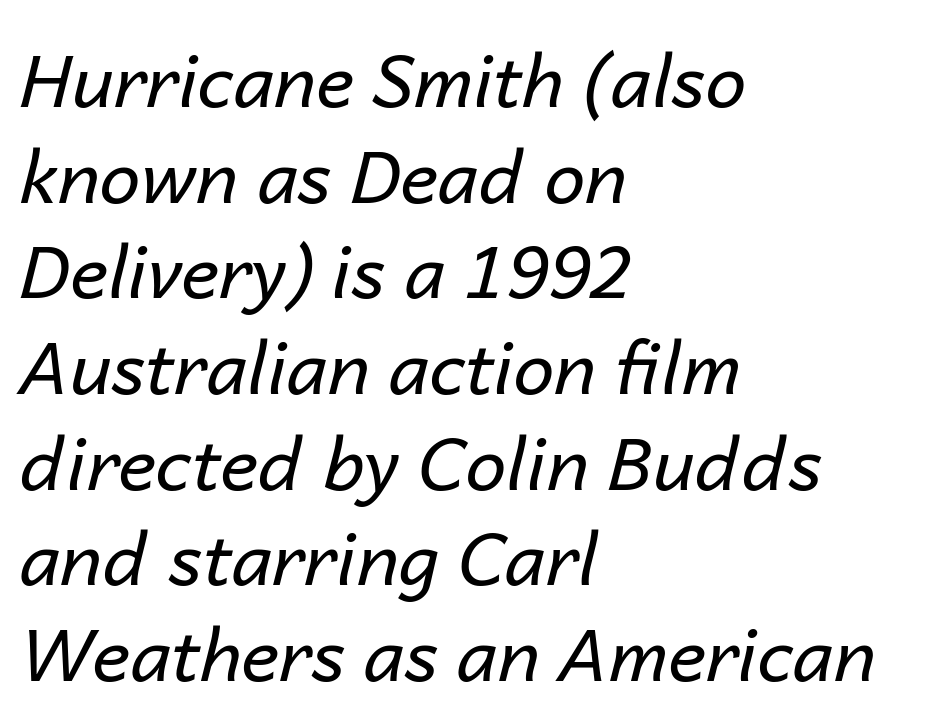
Q: Is the text bold? A: No.
Q: Is the text italic (slanted)? A: Yes, it leans right by about 14 degrees.
Q: Is the text underlined? A: No.
Q: How is the paragraph aligned? A: Left-aligned.
Q: Is the spacing between letters normal or unusually wide? A: Normal.
Q: Is the spacing between lines tight, normal or loose? A: Normal.
Q: Width (condensed, normal, or wide)? A: Normal.
Q: Stroke contrast? A: Low.
Q: x-height? A: Medium.
Q: Monospaced? A: No.
